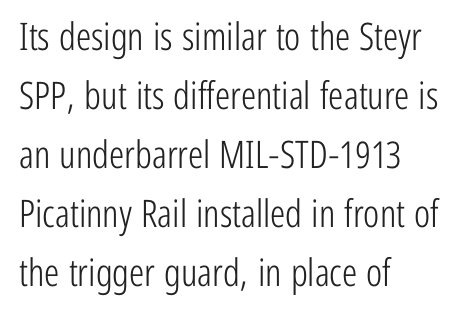
{"serif": "no", "italic": "no", "bold": "no", "weight": "light", "width": "condensed", "stroke_contrast": "low", "x_height": "medium", "monospaced": "no", "underline": "no", "align": "left", "line_spacing": "normal", "line_spacing_ratio": 1.55, "letter_spacing": "normal", "letter_spacing_em": 0.0, "glyph_px": 38}
